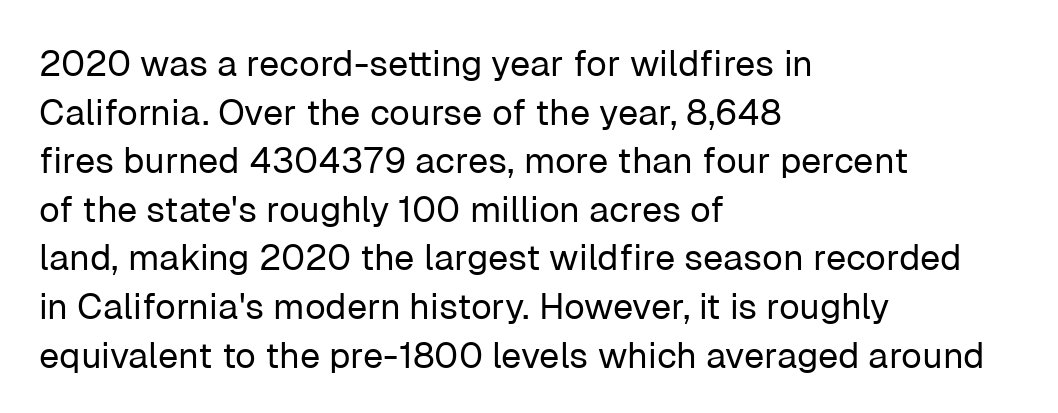
The image shows 36 px regular-weight sans-serif type, upright; set left-aligned, normal line spacing (1.35x), normal letter spacing, not underlined; low stroke contrast and a medium x-height.
